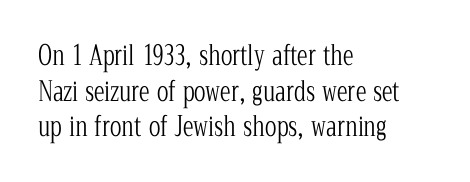
Notice how descenders clear the ascenders below comfortably — that's standard leading. Rule under the text: the space is simply empty. This rendering uses left alignment, leaving the right contour irregular. The type sits square on the baseline with zero lean. The font sits on the lighter half of the weight spectrum, regular included. The gaps between neighbouring characters are ordinary and unremarkable.
